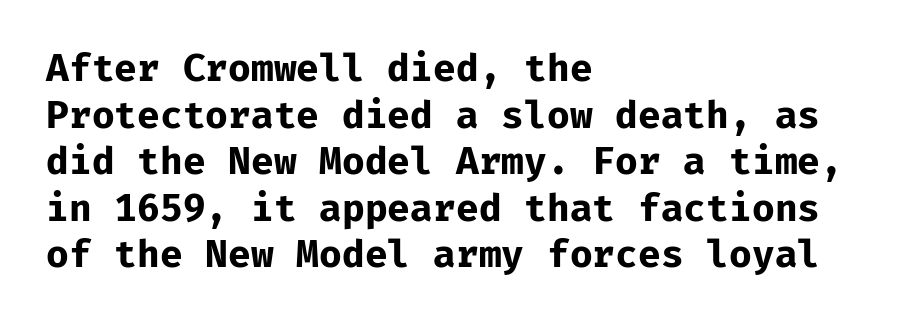
The glyphs have the mass of a bold cut. Layout note: lines flush left. Any mark beneath the type? The region is blank. Fixed-width glyphs throughout — classic coding-font behaviour. Here the glyphs are tracked normally, forming tight word shapes.
